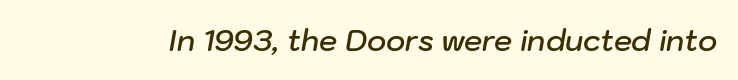
Tracking value appears to be zero — textbook default spacing. The font is running at a semibold setting, under full bold. Letters rest on an invisible, unmarked baseline. Emphasis-style slanted type is in use. A typesetter would call this proportional, since set widths differ per character.
